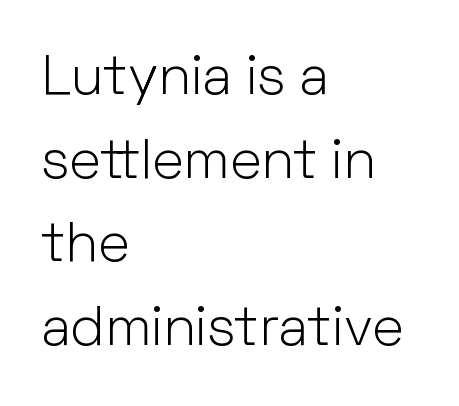
No extra ink here — the face is not bold. In terms of leading, this rendering sits right in the middle. The designer went with a sans here, leaving each stem footless. The lines are quadded left. A typesetter would call this zero additional tracking.
